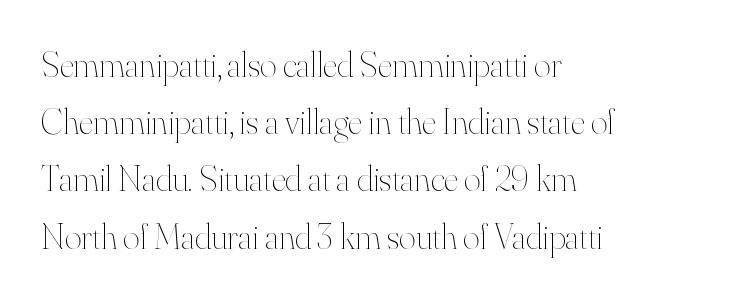
{"italic": "no", "bold": "no", "weight": "thin", "width": "normal", "stroke_contrast": "high", "x_height": "small", "monospaced": "no", "underline": "no", "align": "left", "line_spacing": "normal", "line_spacing_ratio": 1.59, "letter_spacing": "normal", "letter_spacing_em": 0.0, "glyph_px": 36}
